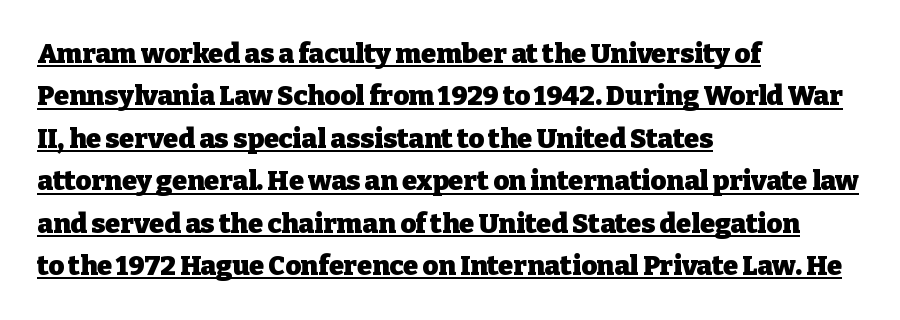
Q: Is the text bold? A: Yes.
Q: Is the text italic (slanted)? A: No, it is upright.
Q: Is the text underlined? A: Yes.
Q: How is the paragraph aligned? A: Left-aligned.
Q: Is the spacing between letters normal or unusually wide? A: Normal.
Q: Is the spacing between lines tight, normal or loose? A: Normal.
